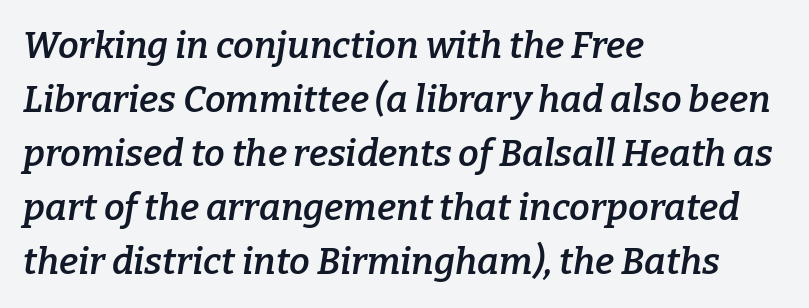
The image shows 37 px semibold serif type, italic (leaning right); set left-aligned, normal line spacing (1.46x), normal letter spacing, not underlined; low stroke contrast and a medium x-height.
